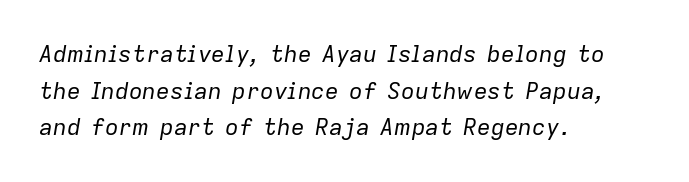
The image shows 23 px text type, italic (leaning right); set left-aligned, normal line spacing (1.59x), normal letter spacing, not underlined.
